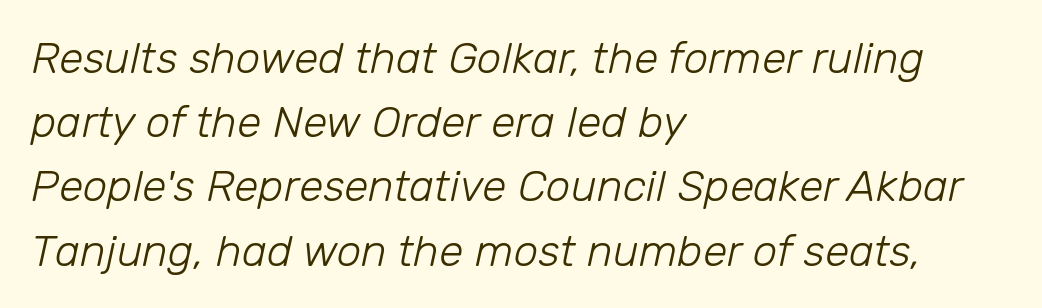
{"italic": "yes", "lean": "right", "slant_degrees": 12, "bold": "no", "weight": "light", "width": "normal", "stroke_contrast": "low", "x_height": "medium", "monospaced": "no", "underline": "no", "align": "left", "line_spacing": "normal", "line_spacing_ratio": 1.46, "letter_spacing": "normal", "letter_spacing_em": 0.0, "glyph_px": 44}
